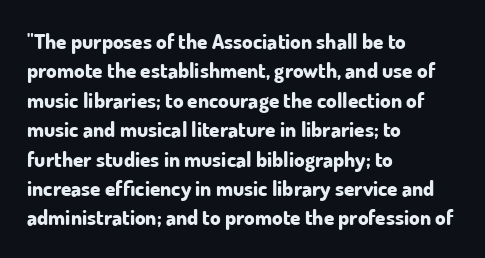
{"italic": "no", "bold": "yes", "underline": "no", "align": "left", "line_spacing": "normal", "line_spacing_ratio": 1.4, "letter_spacing": "normal", "letter_spacing_em": 0.0, "glyph_px": 21}
